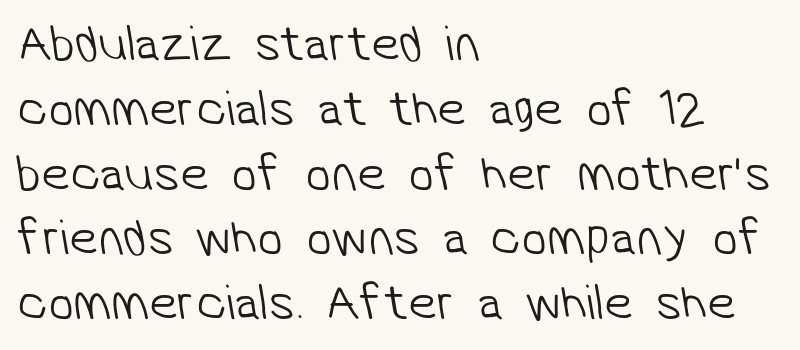
Q: Is the text bold? A: No.
Q: Is the typeface a serif or a sans-serif typeface? A: Sans-serif.
Q: Is the text underlined? A: No.
Q: How is the paragraph aligned? A: Left-aligned.
Q: Is the spacing between letters normal or unusually wide? A: Normal.
Q: Is the spacing between lines tight, normal or loose? A: Normal.
Q: Width (condensed, normal, or wide)? A: Normal.
Q: Stroke contrast? A: Low.
Q: x-height? A: Medium.
Q: Monospaced? A: No.
